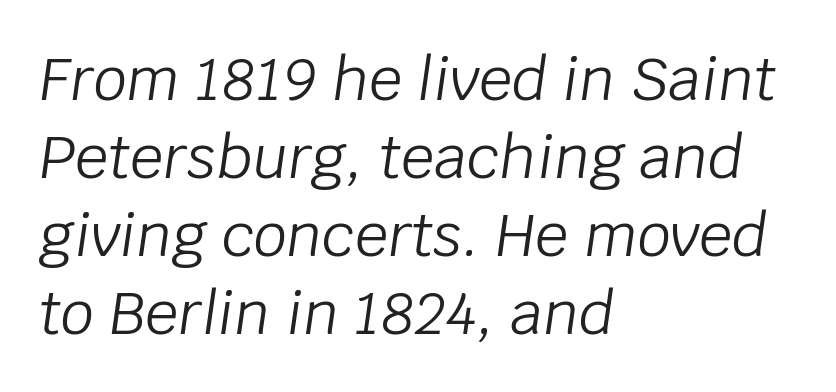
The weight tops out at a normal text grade. A bare baseline throughout the passage. Leftover space on each line is placed entirely after the last word. Posture: slanted.
